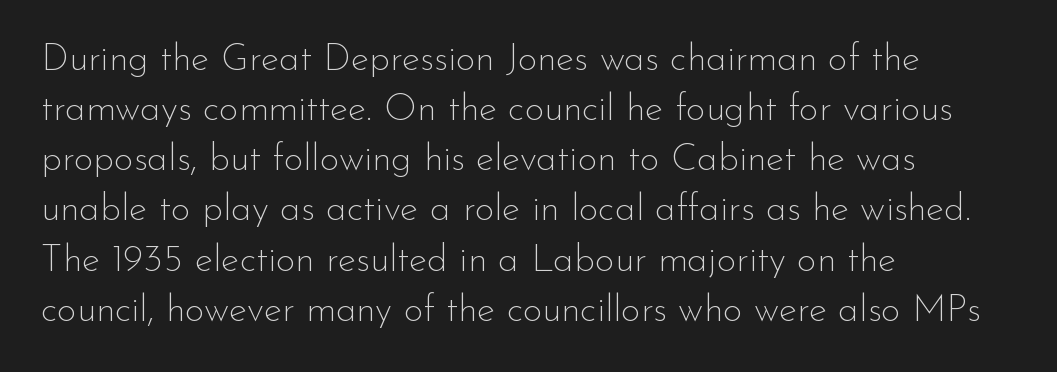
Q: Is the text bold? A: No.
Q: Is the text italic (slanted)? A: No, it is upright.
Q: Is the typeface a serif or a sans-serif typeface? A: Sans-serif.
Q: Is the text underlined? A: No.
Q: How is the paragraph aligned? A: Left-aligned.
Q: Is the spacing between letters normal or unusually wide? A: Normal.
Q: Is the spacing between lines tight, normal or loose? A: Normal.
Q: Width (condensed, normal, or wide)? A: Normal.
Q: Stroke contrast? A: Low.
Q: x-height? A: Small.
Q: Monospaced? A: No.
